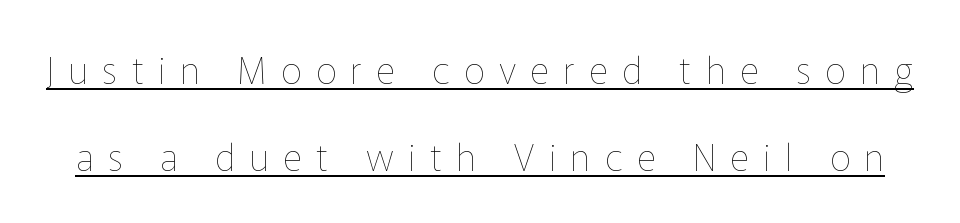
The image shows 37 px thin type, upright; set loose line spacing (2.35x), unusually wide letter spacing (+0.39 em), underlined; low stroke contrast and a medium x-height.
